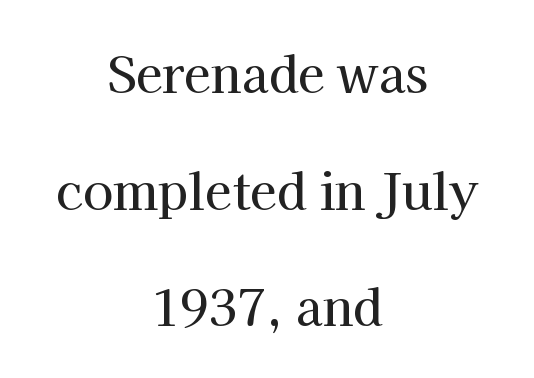
The image shows 49 px serif type, upright; set centered, loose line spacing (2.38x), normal letter spacing, not underlined; high stroke contrast and a medium x-height.
